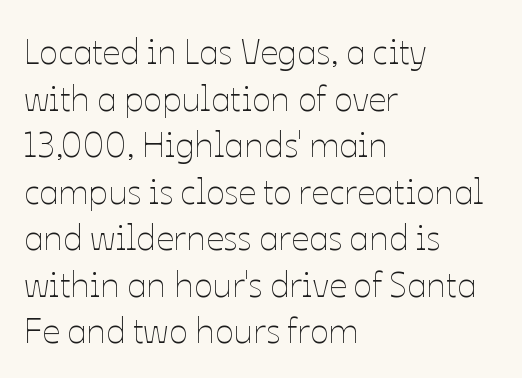
{"italic": "no", "bold": "no", "weight": "thin", "width": "normal", "stroke_contrast": "low", "x_height": "medium", "monospaced": "no", "underline": "no", "align": "left", "line_spacing": "normal", "line_spacing_ratio": 1.33, "letter_spacing": "normal", "letter_spacing_em": 0.0, "glyph_px": 35}
